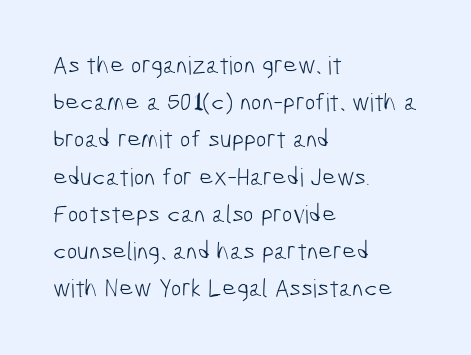
The image shows 25 px text type; set left-aligned, normal line spacing (1.49x), normal letter spacing, not underlined.
